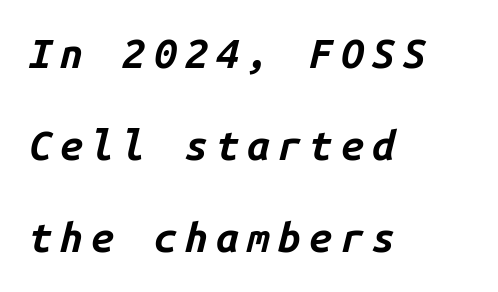
Q: Is the text bold? A: Yes.
Q: Is the text italic (slanted)? A: Yes, it leans right by about 14 degrees.
Q: Is the text underlined? A: No.
Q: How is the paragraph aligned? A: Left-aligned.
Q: Is the spacing between letters normal or unusually wide? A: Unusually wide.
Q: Is the spacing between lines tight, normal or loose? A: Loose.
Q: Width (condensed, normal, or wide)? A: Normal.
Q: Stroke contrast? A: Low.
Q: x-height? A: Medium.
Q: Monospaced? A: Yes.
